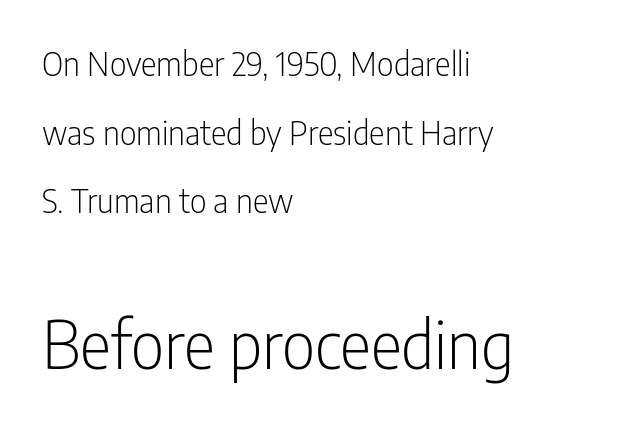
Line spacing here is loose. The font family rendered here belongs to the sans-serif group. Bold? No — there's no thickening of the strokes. Reading down the block, your eye returns to a fixed left position each line. There is no visible air inserted between adjacent glyphs.
